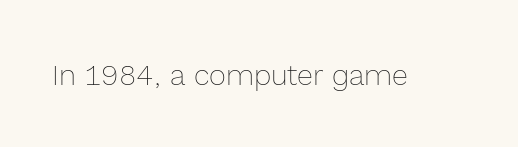
Unlike italic type, these characters show no tilt at all. This rendering leaves character spacing at its baseline value. Spacing verdict: proportional, widths tailored to each character. Is this a heavy cut? Hardly; it is regular or lighter. Glance below the letters and you will spot only blank space.
